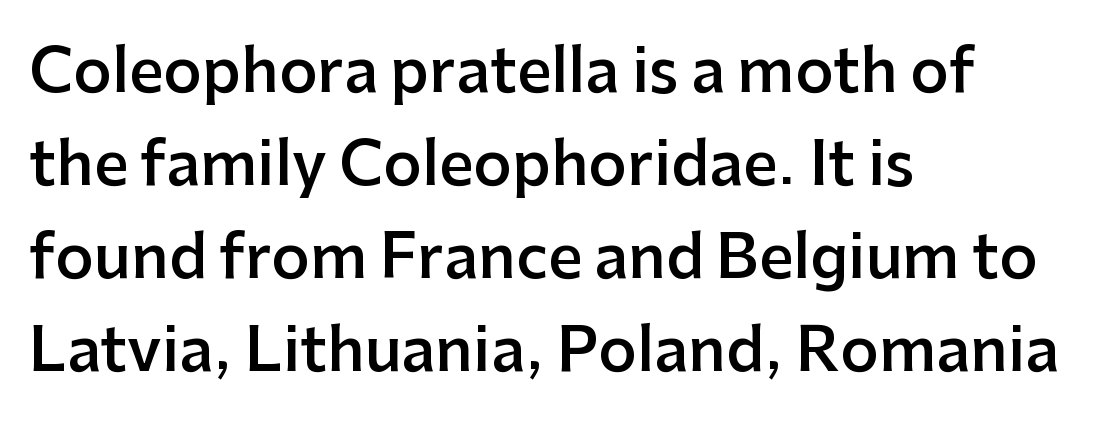
Characters follow at the spacing the type designer built in. Clear beneath every line of the passage. Horizontally, the lines are justified to the leading edge only. This is the regular roman posture of the typeface.
